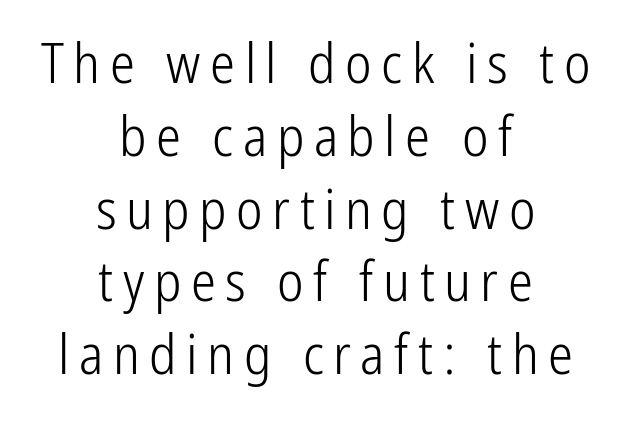
Q: Is the text bold? A: No.
Q: Is the text italic (slanted)? A: No, it is upright.
Q: Is the typeface a serif or a sans-serif typeface? A: Sans-serif.
Q: Is the text underlined? A: No.
Q: How is the paragraph aligned? A: Centered.
Q: Is the spacing between lines tight, normal or loose? A: Normal.
Q: Width (condensed, normal, or wide)? A: Condensed.
Q: Stroke contrast? A: Low.
Q: x-height? A: Medium.
Q: Monospaced? A: No.
